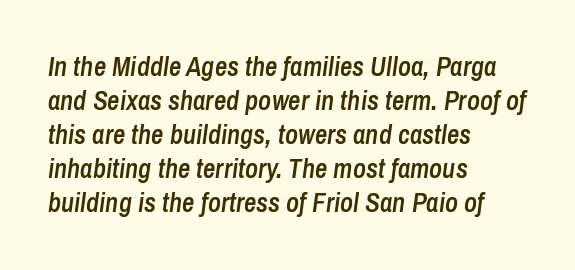
The font's italic variant was chosen for this text. The letters are semibold — heavier than regular but short of a full bold. Layout note: lines flush left. Bare-footed words on every line. Tracking value appears to be zero — textbook default spacing. Rows of type keep a routine distance in the vertical direction.
